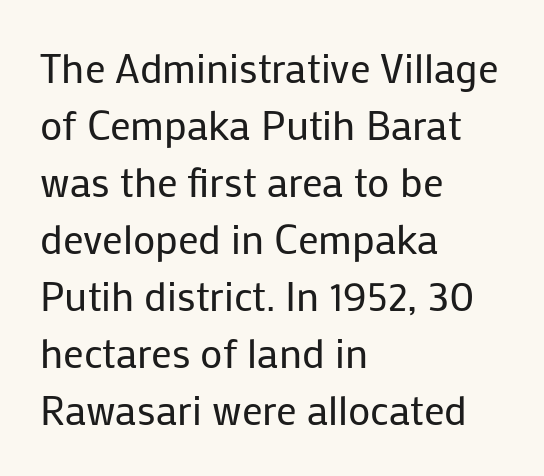
Q: Is the text bold? A: No.
Q: Is the text italic (slanted)? A: No, it is upright.
Q: Is the typeface a serif or a sans-serif typeface? A: Sans-serif.
Q: Is the text underlined? A: No.
Q: How is the paragraph aligned? A: Left-aligned.
Q: Is the spacing between letters normal or unusually wide? A: Normal.
Q: Is the spacing between lines tight, normal or loose? A: Normal.
Q: Width (condensed, normal, or wide)? A: Normal.
Q: Stroke contrast? A: Low.
Q: x-height? A: Medium.
Q: Monospaced? A: No.
